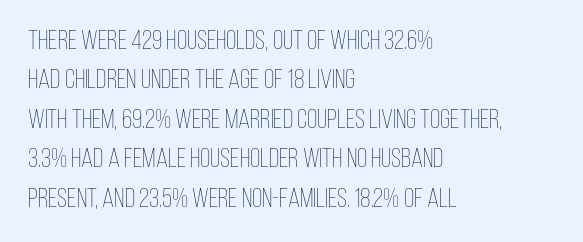
Q: Is the text bold? A: No.
Q: Is the text italic (slanted)? A: No, it is upright.
Q: Is the text underlined? A: No.
Q: How is the paragraph aligned? A: Left-aligned.
Q: Is the spacing between letters normal or unusually wide? A: Normal.
Q: Is the spacing between lines tight, normal or loose? A: Normal.
